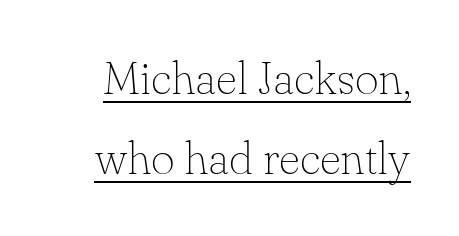
The image shows 46 px thin serif type, upright; set line spacing 1.74x, normal letter spacing, underlined; low stroke contrast and a small x-height.
